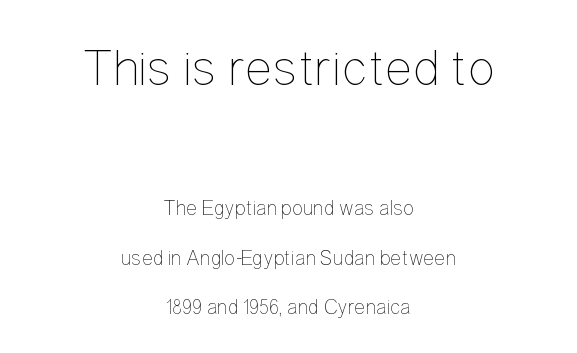
Q: Is the text bold? A: No.
Q: Is the text italic (slanted)? A: No, it is upright.
Q: Is the text underlined? A: No.
Q: How is the paragraph aligned? A: Centered.
Q: Is the spacing between letters normal or unusually wide? A: Normal.
Q: Is the spacing between lines tight, normal or loose? A: Loose.
Q: Which block of text is set in a larger size, the first (top) or the second (bottom)? A: The first (top) one.
Q: Width (condensed, normal, or wide)? A: Condensed.
Q: Stroke contrast? A: Low.
Q: x-height? A: Medium.
Q: Monospaced? A: No.
